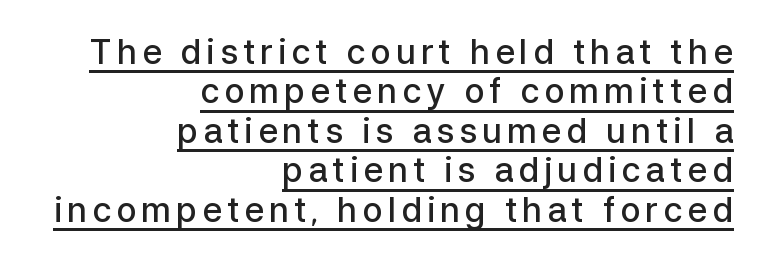
{"serif": "no", "italic": "no", "bold": "semi", "weight": "semibold", "width": "normal", "stroke_contrast": "low", "x_height": "medium", "monospaced": "no", "underline": "yes", "align": "right", "line_spacing_ratio": 1.16, "glyph_px": 34}
